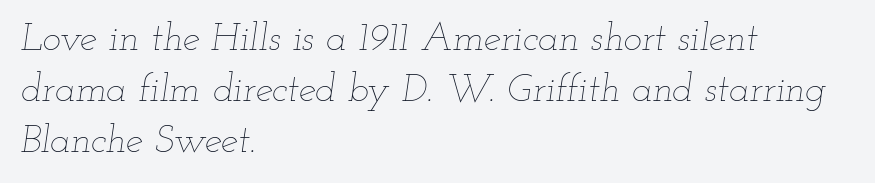
{"italic": "yes", "lean": "right", "slant_degrees": 12, "bold": "no", "weight": "thin", "width": "wide", "stroke_contrast": "low", "x_height": "small", "monospaced": "no", "underline": "no", "align": "left", "line_spacing": "normal", "line_spacing_ratio": 1.31, "letter_spacing": "normal", "letter_spacing_em": 0.0, "glyph_px": 39}
